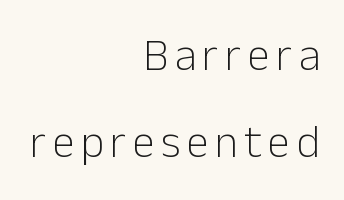
These glyphs show unthickened strokes, regular width or finer. To sum up the face: it is a sans, with no serifs. You could not count columns in this text — the font is proportionally spaced. Notice the wide empty band between every row — that's loose leading. Unmarked baselines from the first word to the last. Does the lettering tilt? It doesn't — this is upright.
